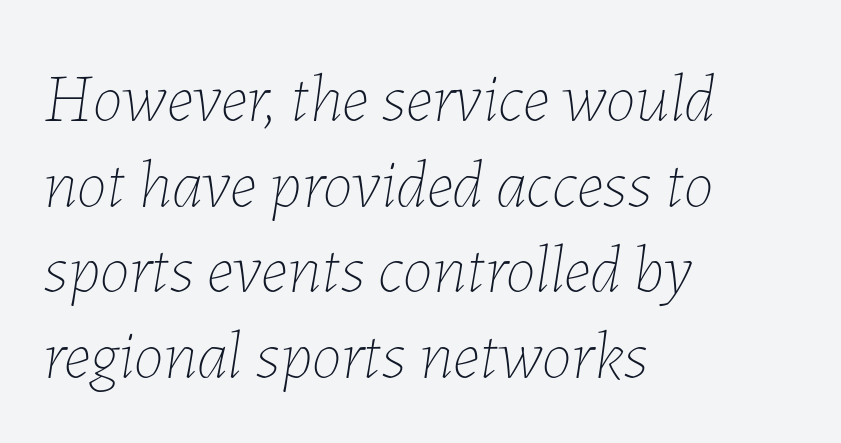
The passage is arranged the way most books set body copy — flush left. The face used here has a pronounced slope to its letters. Spacing between characters is what you'd get straight out of the box. The passage shown is typed in a proportional face where columns would drift. Vertical spacing — default. Unmarked baselines from the first word to the last.
